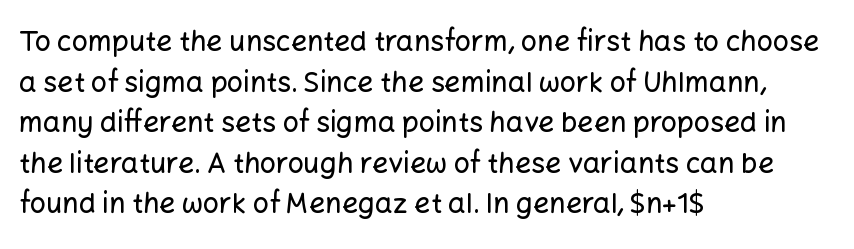
Q: Is the text italic (slanted)? A: No, it is upright.
Q: Is the typeface a serif or a sans-serif typeface? A: Sans-serif.
Q: Is the text underlined? A: No.
Q: How is the paragraph aligned? A: Left-aligned.
Q: Is the spacing between letters normal or unusually wide? A: Normal.
Q: Is the spacing between lines tight, normal or loose? A: Normal.
Q: Width (condensed, normal, or wide)? A: Normal.
Q: Stroke contrast? A: Low.
Q: x-height? A: Medium.
Q: Monospaced? A: No.
